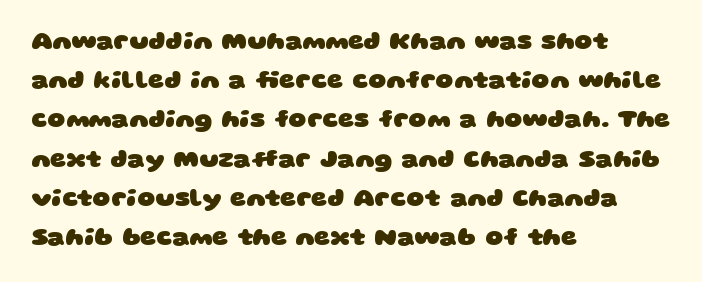
{"bold": "yes", "underline": "no", "align": "left", "line_spacing": "normal", "line_spacing_ratio": 1.57, "letter_spacing": "normal", "letter_spacing_em": 0.0, "glyph_px": 25}
